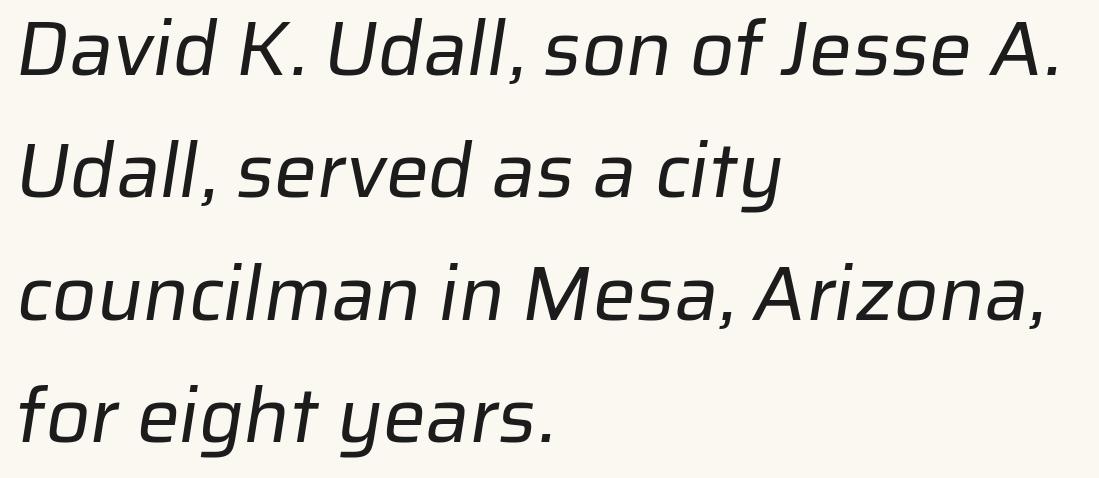
Q: Is the text bold? A: No.
Q: Is the typeface a serif or a sans-serif typeface? A: Sans-serif.
Q: Is the text underlined? A: No.
Q: How is the paragraph aligned? A: Left-aligned.
Q: Is the spacing between letters normal or unusually wide? A: Normal.
Q: Is the spacing between lines tight, normal or loose? A: Normal.
Q: Width (condensed, normal, or wide)? A: Normal.
Q: Stroke contrast? A: Low.
Q: x-height? A: Medium.
Q: Monospaced? A: No.
